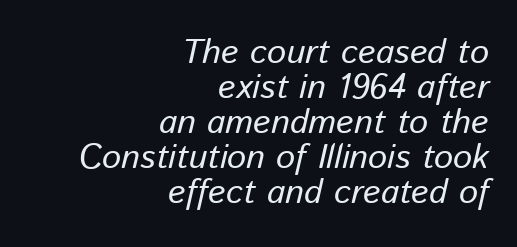
Q: Is the text bold? A: No.
Q: Is the text italic (slanted)? A: Yes, it leans right by about 13 degrees.
Q: Is the text underlined? A: No.
Q: How is the paragraph aligned? A: Right-aligned.
Q: Is the spacing between letters normal or unusually wide? A: Normal.
Q: Is the spacing between lines tight, normal or loose? A: Tight.
Q: Width (condensed, normal, or wide)? A: Normal.
Q: Stroke contrast? A: Low.
Q: x-height? A: Medium.
Q: Monospaced? A: No.
